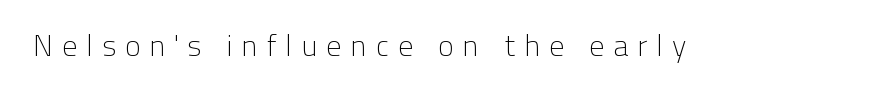
This sample uses an upright cut, with every glyph sitting square on the baseline. What kind of face is this? One without serifs — a sans. Is the type heavy? It reads as light-to-regular instead. There is plenty of visible air inserted between adjacent glyphs. Nobody drew a line under any word here. Spacing verdict: proportional, widths tailored to each character.
